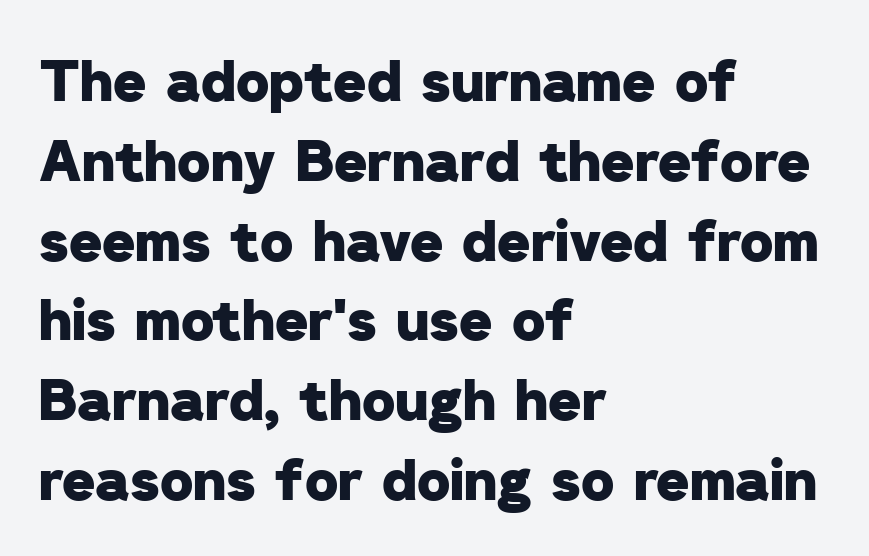
Q: Is the text bold? A: Yes.
Q: Is the typeface a serif or a sans-serif typeface? A: Sans-serif.
Q: Is the text underlined? A: No.
Q: How is the paragraph aligned? A: Left-aligned.
Q: Is the spacing between letters normal or unusually wide? A: Normal.
Q: Is the spacing between lines tight, normal or loose? A: Normal.
Q: Width (condensed, normal, or wide)? A: Normal.
Q: Stroke contrast? A: Low.
Q: x-height? A: Medium.
Q: Monospaced? A: No.
